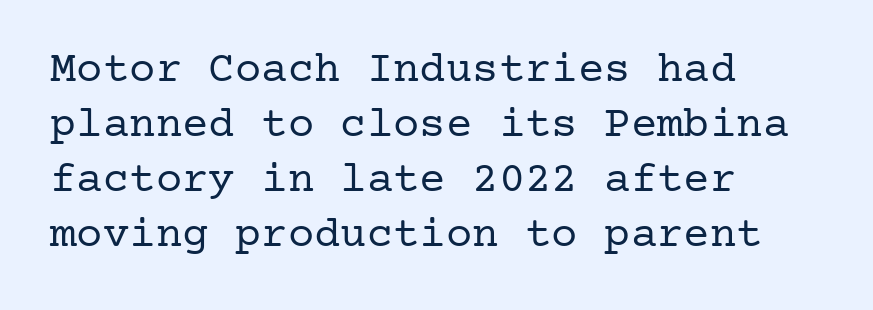
{"serif": "yes", "italic": "no", "bold": "no", "weight": "regular", "width": "normal", "stroke_contrast": "low", "x_height": "medium", "underline": "no", "align": "left", "line_spacing": "normal", "line_spacing_ratio": 1.25, "letter_spacing": "normal", "letter_spacing_em": 0.0, "glyph_px": 44}
